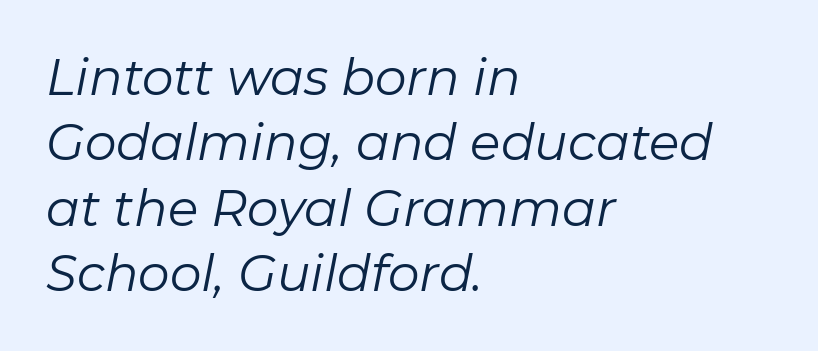
The image shows 50 px regular-weight type, italic (leaning right); set left-aligned, normal line spacing (1.31x), normal letter spacing, not underlined; low stroke contrast and a medium x-height.
